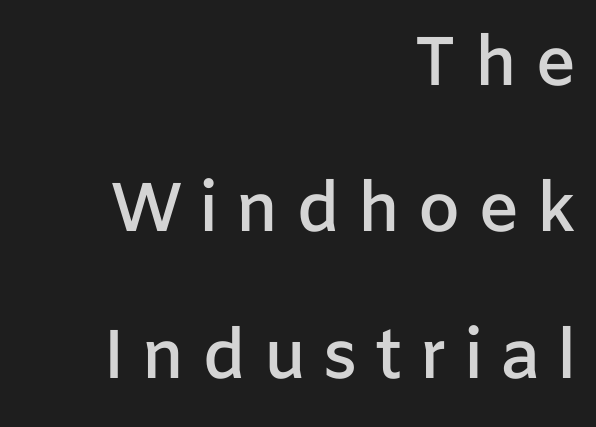
The image shows 69 px semibold sans-serif type, upright; set right-aligned, loose line spacing (2.12x), unusually wide letter spacing (+0.24 em), not underlined; low stroke contrast and a medium x-height.
